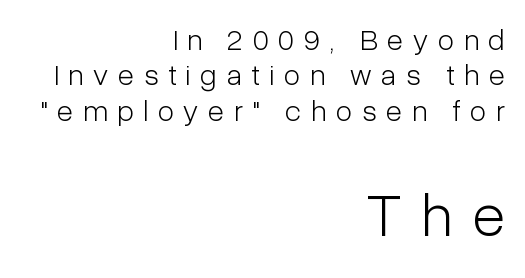
Q: Is the text bold? A: No.
Q: Is the text italic (slanted)? A: No, it is upright.
Q: Is the typeface a serif or a sans-serif typeface? A: Sans-serif.
Q: Is the text underlined? A: No.
Q: How is the paragraph aligned? A: Right-aligned.
Q: Is the spacing between letters normal or unusually wide? A: Unusually wide.
Q: Which block of text is set in a larger size, the first (top) or the second (bottom)? A: The second (bottom) one.
Q: Width (condensed, normal, or wide)? A: Condensed.
Q: Stroke contrast? A: Low.
Q: x-height? A: Medium.
Q: Monospaced? A: No.
